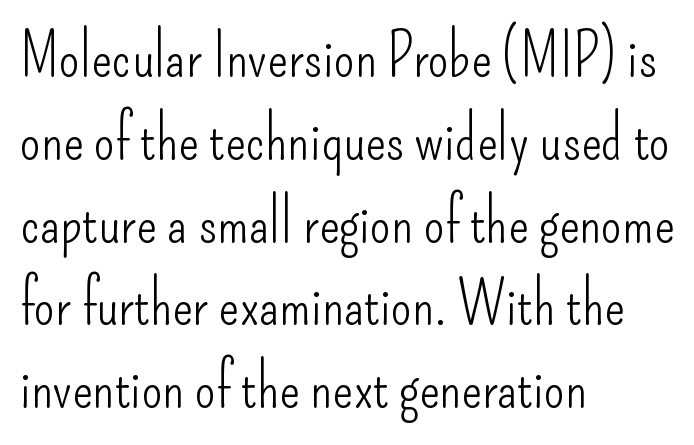
Q: Is the text bold? A: No.
Q: Is the text italic (slanted)? A: No, it is upright.
Q: Is the typeface a serif or a sans-serif typeface? A: Sans-serif.
Q: Is the text underlined? A: No.
Q: How is the paragraph aligned? A: Left-aligned.
Q: Is the spacing between letters normal or unusually wide? A: Normal.
Q: Is the spacing between lines tight, normal or loose? A: Normal.
Q: Width (condensed, normal, or wide)? A: Condensed.
Q: Stroke contrast? A: Low.
Q: x-height? A: Small.
Q: Monospaced? A: No.
